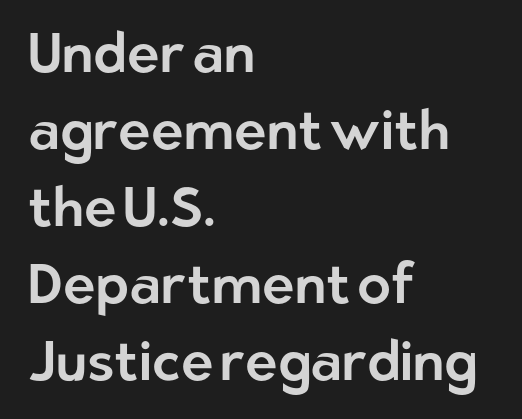
What's the leading like? Ordinary, nothing unusual. The letters advance in unequal steps, a hallmark of proportional type. The characters display no serif detailing; their extremities are plain. It's the straight-up-and-down kind of type. Glance below the letters and you will spot only blank space.
